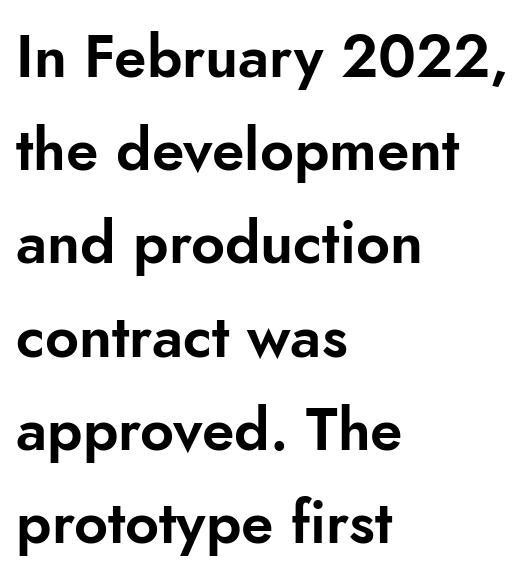
The image shows 59 px sans-serif type, upright; set left-aligned, normal line spacing (1.58x), normal letter spacing, not underlined; low stroke contrast and a small x-height.
